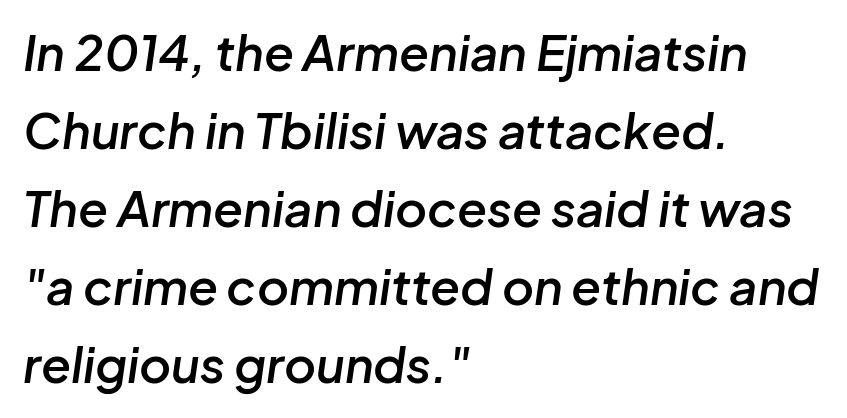
A bare baseline throughout the passage. Think of a printed novel: that variable character pitch is what you see here. The space between consecutive lines is moderate. Teacher's note: observe the even left margin — that is flush-left alignment.
